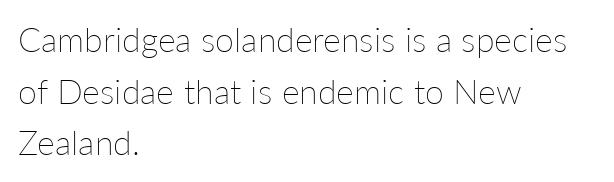
The image shows 34 px thin type, upright; set left-aligned, normal line spacing (1.52x), normal letter spacing, not underlined; low stroke contrast and a medium x-height.
